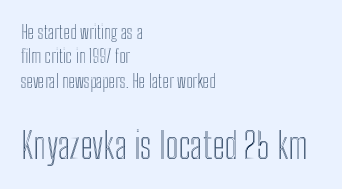
{"italic": "no", "width": "condensed", "x_height": "medium", "monospaced": "no", "underline": "no", "align": "left", "line_spacing": "normal", "line_spacing_ratio": 1.36, "letter_spacing": "normal", "letter_spacing_em": 0.0, "larger_block": "second", "size_ratio": 2.0, "glyph_px": 36}
